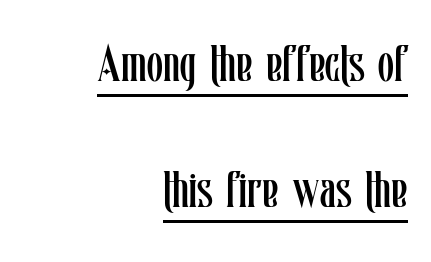
Character widths vary here, with narrow letters taking less room than wide ones. Visually the block forms a straight wall on the right and a jagged coastline on the left. Honestly, the letter spacing is just normal — you wouldn't notice it. A great deal of white space separates one row of letters from the next.
